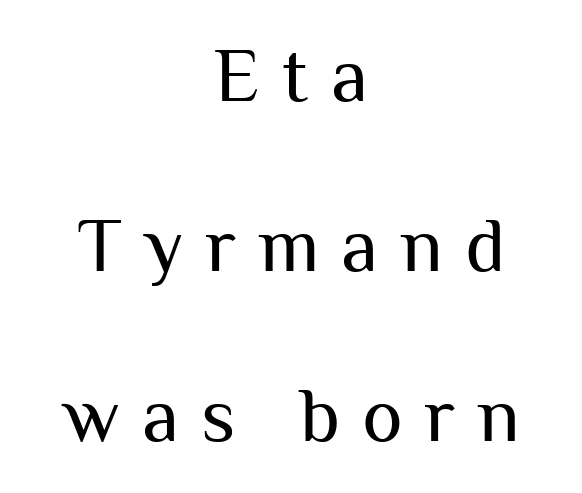
The image shows 77 px regular-weight sans-serif type, upright; set centered, loose line spacing (2.21x), unusually wide letter spacing (+0.29 em), not underlined; medium stroke contrast and a medium x-height.
